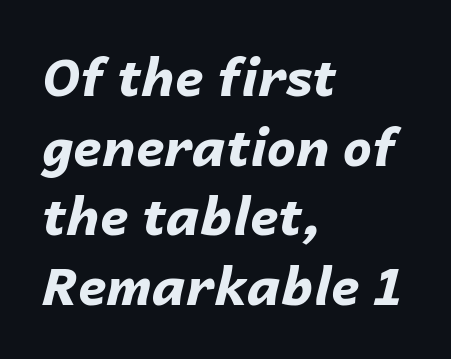
The image shows 52 px bold type, italic (leaning right); set left-aligned, normal line spacing (1.34x), normal letter spacing, not underlined; low stroke contrast and a medium x-height.
